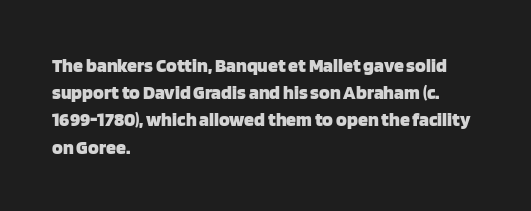
Q: Is the text bold? A: Yes.
Q: Is the text italic (slanted)? A: No, it is upright.
Q: Is the text underlined? A: No.
Q: How is the paragraph aligned? A: Left-aligned.
Q: Is the spacing between letters normal or unusually wide? A: Normal.
Q: Is the spacing between lines tight, normal or loose? A: Normal.
